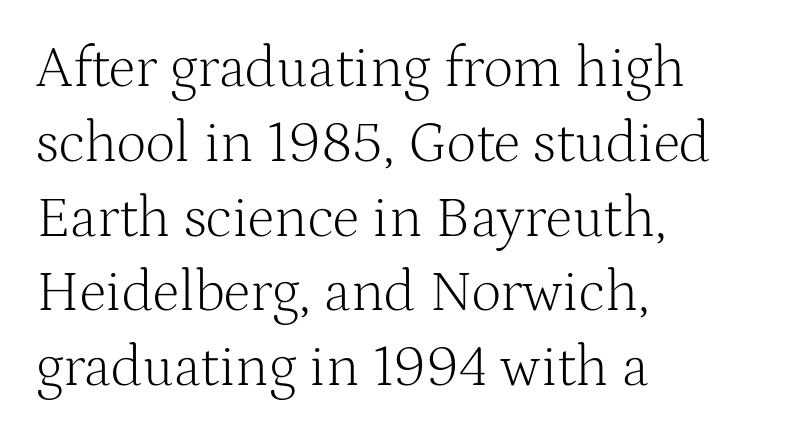
Ink coverage per letter is moderate at most. Is there any slant? The stems are plumb. Standard letterfit; no display-style spreading of the glyphs. Is this a fixed-width face? No — the glyphs have proportional, varying widths. How would I describe the line gaps? Plain and ordinary.
